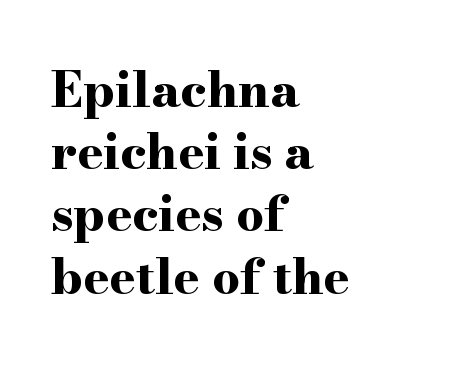
The letters stand straight up with perfectly vertical stems. Heft: maximum for text — a bold. The typeface chosen for these lines features serifs. Plain, unruled lines of type. Varying glyph widths throughout — classic text-font behaviour.
